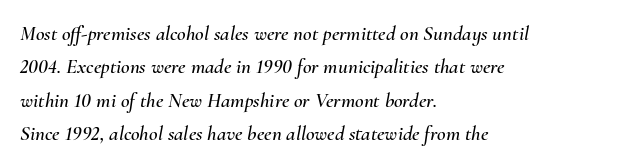
{"italic": "yes", "lean": "right", "slant_degrees": 10, "underline": "no", "align": "left", "line_spacing": "normal", "line_spacing_ratio": 1.59, "letter_spacing": "normal", "letter_spacing_em": 0.0, "glyph_px": 21}
